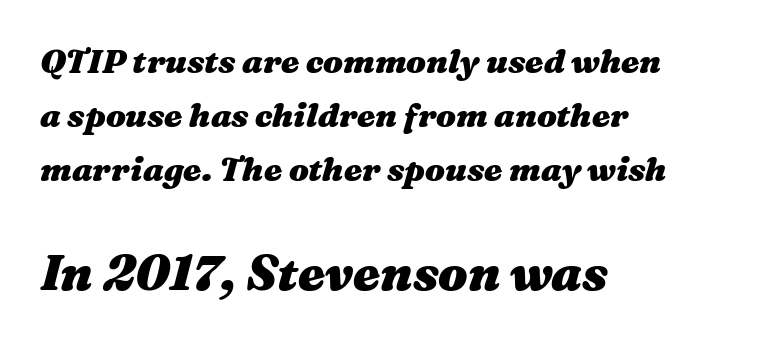
The area under the type is left untouched. Leftover space on each line is placed entirely after the last word. Slanted lettering throughout. Note: smaller setting up top, larger setting below.
